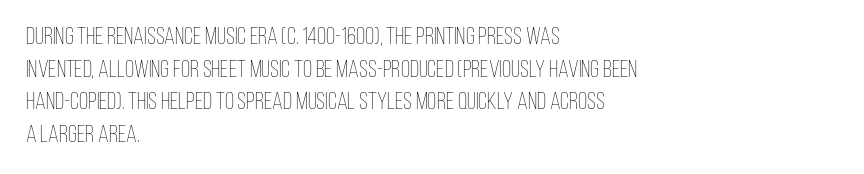
Q: Is the text bold? A: No.
Q: Is the text italic (slanted)? A: No, it is upright.
Q: Is the text underlined? A: No.
Q: How is the paragraph aligned? A: Left-aligned.
Q: Is the spacing between letters normal or unusually wide? A: Normal.
Q: Is the spacing between lines tight, normal or loose? A: Normal.
